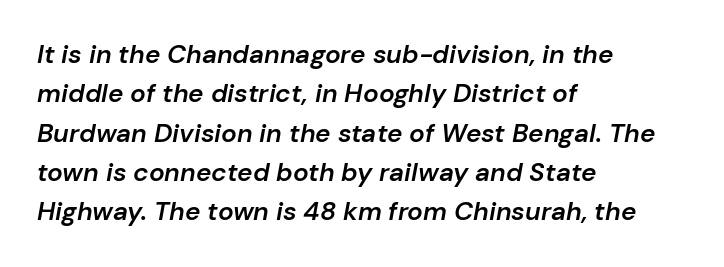
{"italic": "yes", "lean": "right", "slant_degrees": 10, "bold": "semi", "underline": "no", "align": "left", "line_spacing": "normal", "line_spacing_ratio": 1.51, "letter_spacing": "normal", "letter_spacing_em": 0.0, "glyph_px": 26}
